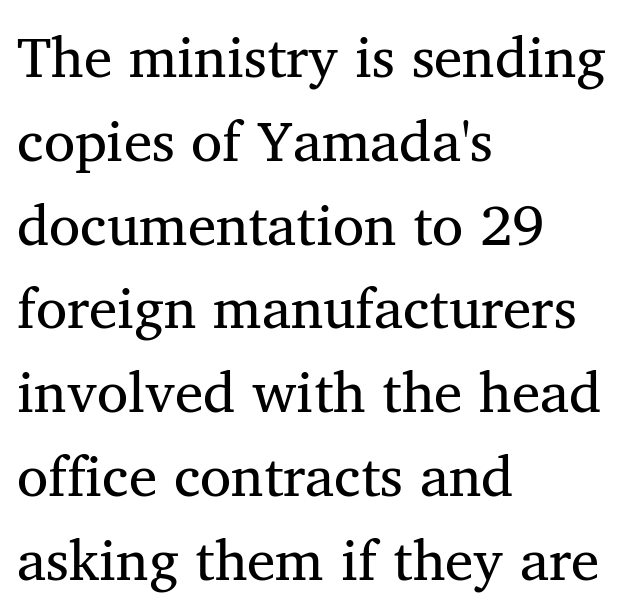
The face used here is seriffed, in the tradition of book romans. Alignment: flush left. Is this a fixed-width face? No — the glyphs have proportional, varying widths. A roman cut, with each character standing at attention. The letterforms sit shoulder to shoulder at normal distance. The area under the type is left untouched.
